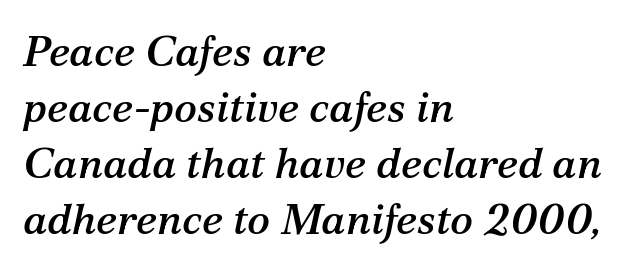
Looks like regular typesetting: each glyph gets only the width it needs. Glance below the letters and you will spot only blank space. The typeface chosen for these lines features serifs. The passage shown has conventional tracking throughout. Each line starts at the same left margin while the right side varies.
